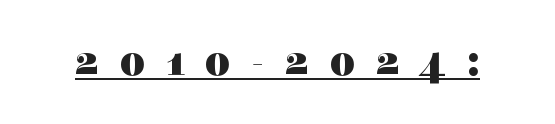
Q: Is the text bold? A: Yes.
Q: Is the text italic (slanted)? A: No, it is upright.
Q: Is the typeface a serif or a sans-serif typeface? A: Serif.
Q: Is the text underlined? A: Yes.
Q: Is the spacing between letters normal or unusually wide? A: Unusually wide.
Q: Width (condensed, normal, or wide)? A: Normal.
Q: x-height? A: Medium.
Q: Monospaced? A: No.
